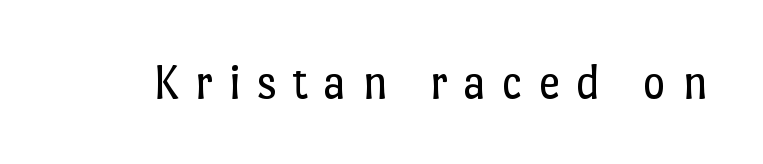
Q: Is the text bold? A: No.
Q: Is the text italic (slanted)? A: No, it is upright.
Q: Is the text underlined? A: No.
Q: Is the spacing between letters normal or unusually wide? A: Unusually wide.
Q: Width (condensed, normal, or wide)? A: Normal.
Q: Stroke contrast? A: Low.
Q: x-height? A: Medium.
Q: Monospaced? A: No.
